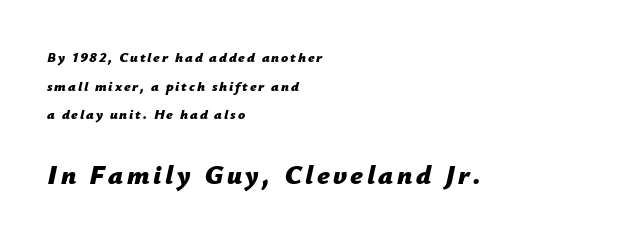
{"italic": "yes", "lean": "right", "slant_degrees": 12, "bold": "yes", "underline": "no", "align": "left", "line_spacing": "loose", "line_spacing_ratio": 2.05, "larger_block": "second", "size_ratio": 1.93, "glyph_px": 27}
